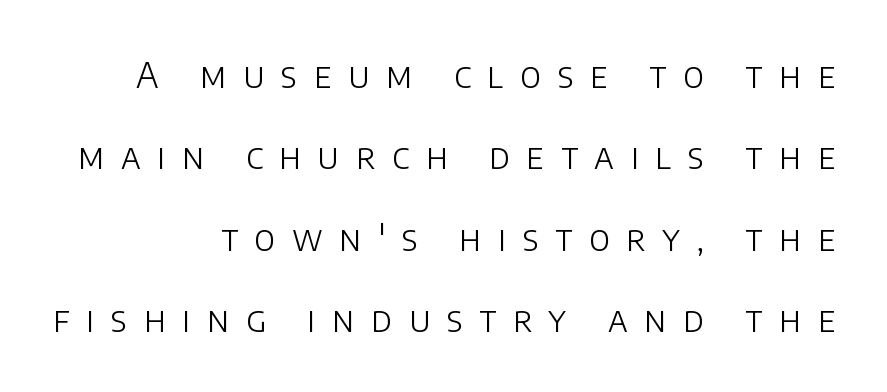
Q: Is the text bold? A: No.
Q: Is the text italic (slanted)? A: No, it is upright.
Q: Is the typeface a serif or a sans-serif typeface? A: Sans-serif.
Q: Is the text underlined? A: No.
Q: How is the paragraph aligned? A: Right-aligned.
Q: Is the spacing between letters normal or unusually wide? A: Unusually wide.
Q: Is the spacing between lines tight, normal or loose? A: Loose.
Q: Width (condensed, normal, or wide)? A: Normal.
Q: Stroke contrast? A: Low.
Q: x-height? A: Large.
Q: Monospaced? A: No.
